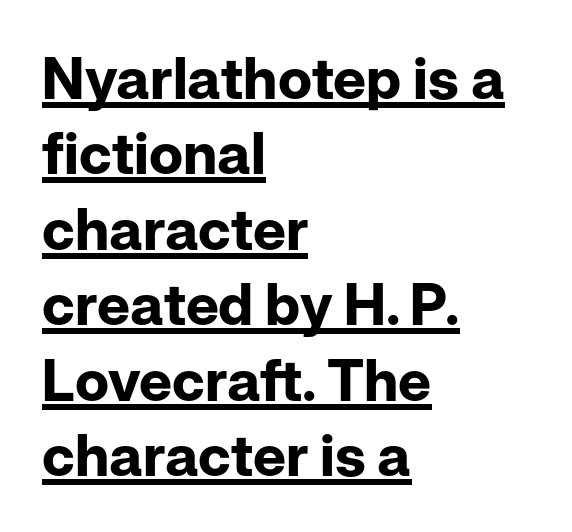
Q: Is the text bold? A: Yes.
Q: Is the text italic (slanted)? A: No, it is upright.
Q: Is the typeface a serif or a sans-serif typeface? A: Sans-serif.
Q: Is the text underlined? A: Yes.
Q: How is the paragraph aligned? A: Left-aligned.
Q: Is the spacing between letters normal or unusually wide? A: Normal.
Q: Is the spacing between lines tight, normal or loose? A: Normal.
Q: Width (condensed, normal, or wide)? A: Normal.
Q: Stroke contrast? A: Low.
Q: x-height? A: Medium.
Q: Monospaced? A: No.
